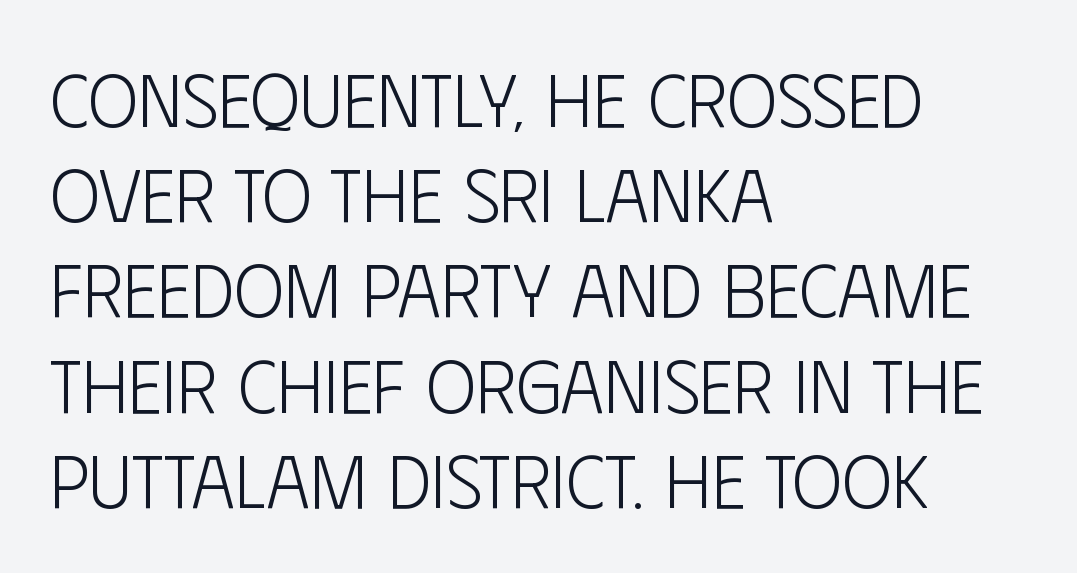
{"serif": "no", "italic": "no", "bold": "no", "weight": "light", "width": "condensed", "stroke_contrast": "low", "x_height": "large", "monospaced": "no", "underline": "no", "align": "left", "line_spacing": "normal", "line_spacing_ratio": 1.27, "letter_spacing": "normal", "letter_spacing_em": 0.0, "glyph_px": 75}
